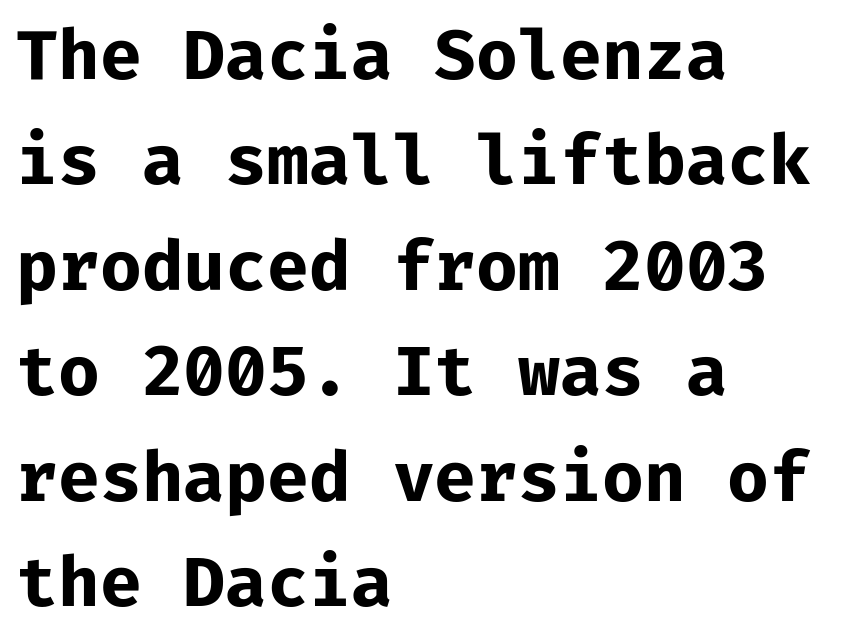
Stroke thickness is high; the sample reads as a true bold. The letters sit at their default tracking, neither squeezed nor spread. Glance below the letters and you will spot only blank space. Leading matches the norm, producing a regular column. In terms of letterform style, serifs are entirely absent. Ascenders rise straight up at ninety degrees.
